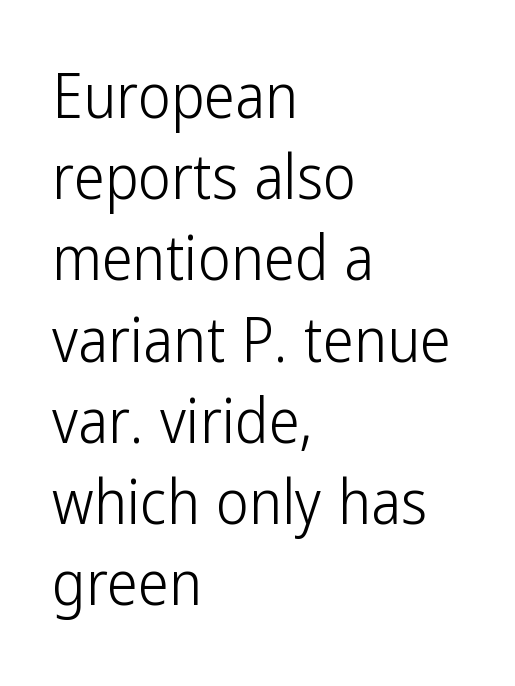
The passage shown is typed in a proportional face where columns would drift. Letter spacing: default. Quick note: underline off. A roman cut, with each character standing at attention. Font category for this specimen: sans-serif. Vertically, the passage feels balanced, rows spaced as you'd expect.
